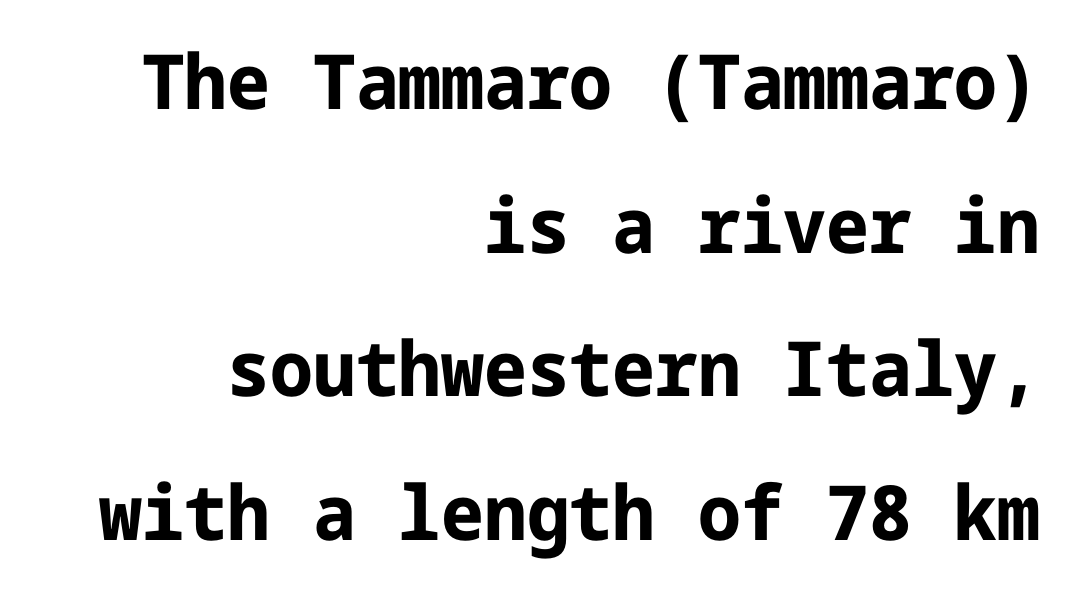
Typeset ragged left — the right edge is the straight one. Plain, unruled lines of type. The characters look thick and weighty, a clear bold. Style check: upright. The glyphs in this specimen are sans serif.
